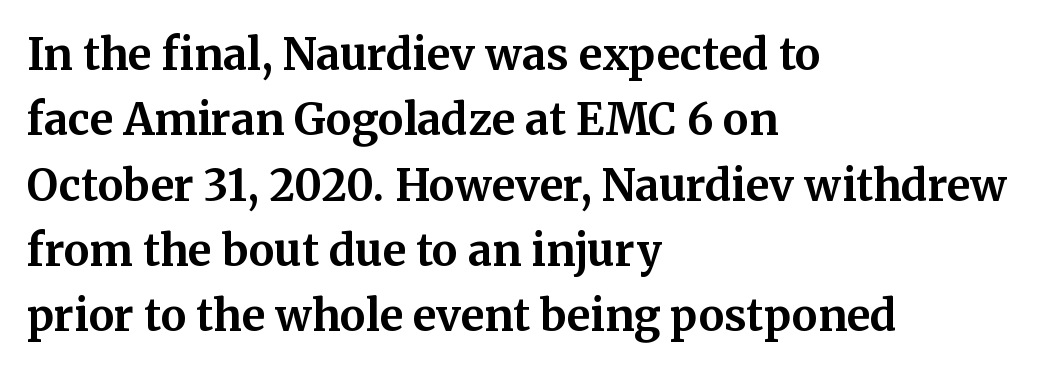
Letterform terminals end in serifs throughout the passage. A classic flush-left, rag-right setting is used for this passage. Character widths vary here, with narrow letters taking less room than wide ones. Ordinary non-slanted type is in use. Underlining? Definitely not there. The letters sit at their default tracking, neither squeezed nor spread.
